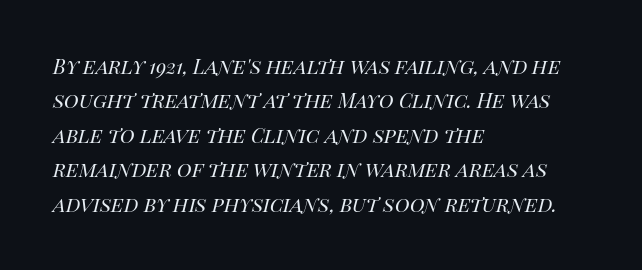
Q: Is the text bold? A: No.
Q: Is the text italic (slanted)? A: Yes, it leans right by about 14 degrees.
Q: Is the text underlined? A: No.
Q: How is the paragraph aligned? A: Left-aligned.
Q: Is the spacing between letters normal or unusually wide? A: Normal.
Q: Is the spacing between lines tight, normal or loose? A: Normal.
